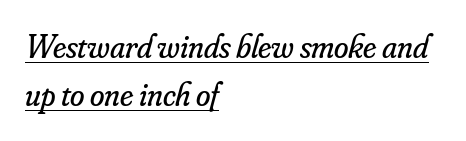
The image shows 33 px regular-weight serif type, italic (leaning right); set left-aligned, normal line spacing (1.46x), normal letter spacing, underlined; low stroke contrast and a small x-height.
